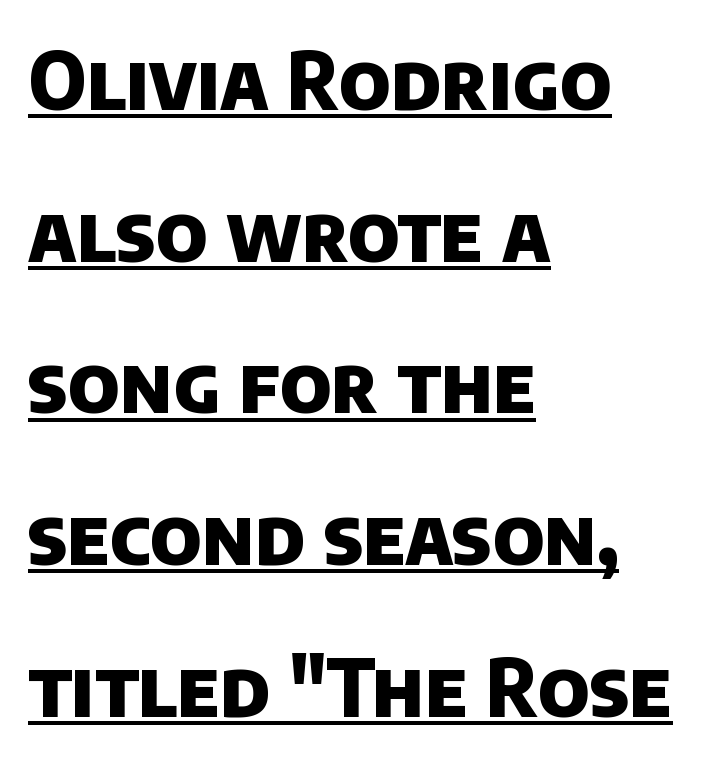
{"serif": "no", "bold": "yes", "weight": "heavy", "width": "normal", "stroke_contrast": "low", "x_height": "large", "monospaced": "no", "underline": "yes", "align": "left", "line_spacing": "loose", "line_spacing_ratio": 1.92, "letter_spacing": "normal", "letter_spacing_em": 0.0, "glyph_px": 79}
